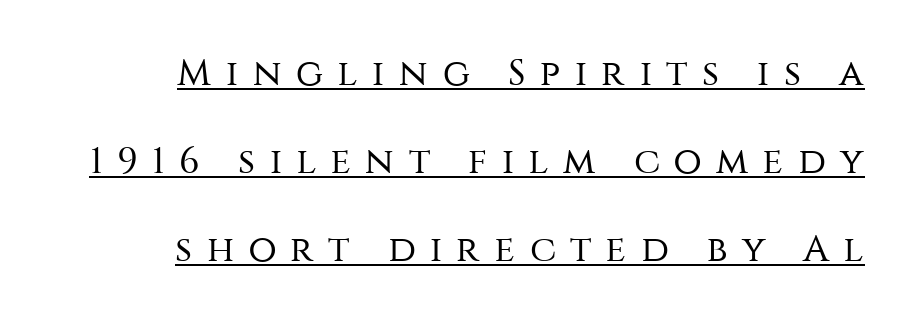
Q: Is the text bold? A: No.
Q: Is the text italic (slanted)? A: No, it is upright.
Q: Is the typeface a serif or a sans-serif typeface? A: Sans-serif.
Q: Is the text underlined? A: Yes.
Q: Is the spacing between letters normal or unusually wide? A: Unusually wide.
Q: Is the spacing between lines tight, normal or loose? A: Loose.
Q: Width (condensed, normal, or wide)? A: Normal.
Q: Stroke contrast? A: Medium.
Q: x-height? A: Large.
Q: Monospaced? A: No.
